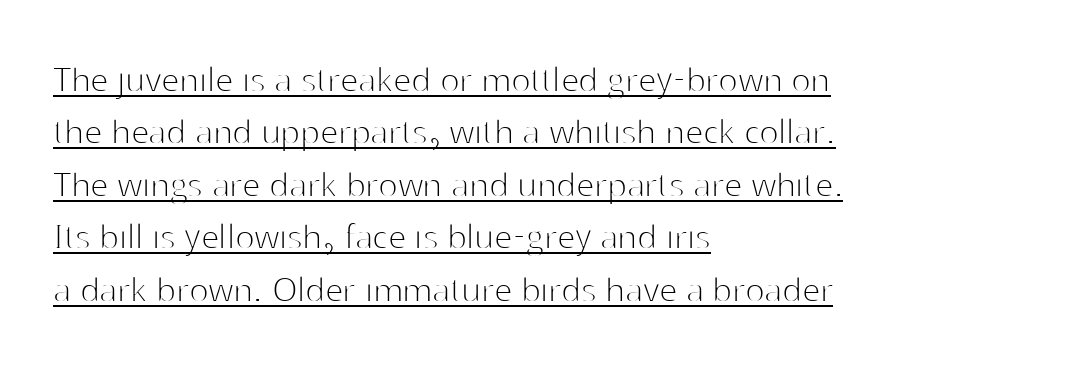
Q: Is the text bold? A: No.
Q: Is the text italic (slanted)? A: No, it is upright.
Q: Is the typeface a serif or a sans-serif typeface? A: Sans-serif.
Q: Is the text underlined? A: Yes.
Q: How is the paragraph aligned? A: Left-aligned.
Q: Is the spacing between letters normal or unusually wide? A: Normal.
Q: Is the spacing between lines tight, normal or loose? A: Normal.
Q: Width (condensed, normal, or wide)? A: Normal.
Q: Stroke contrast? A: High.
Q: x-height? A: Medium.
Q: Monospaced? A: No.
